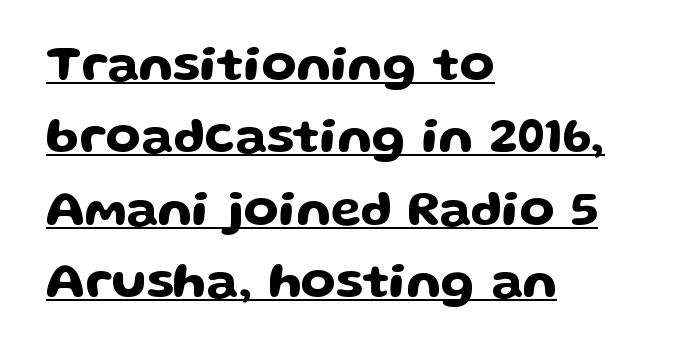
{"serif": "no", "italic": "no", "width": "wide", "stroke_contrast": "low", "x_height": "medium", "monospaced": "no", "underline": "yes", "align": "left", "line_spacing": "normal", "line_spacing_ratio": 1.45, "letter_spacing": "normal", "letter_spacing_em": 0.0, "glyph_px": 50}
